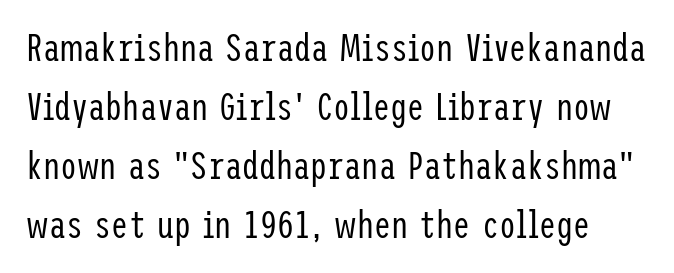
The image shows 38 px regular-weight, condensed sans-serif type, upright; set normal line spacing (1.55x), normal letter spacing, not underlined; low stroke contrast and a medium x-height.
